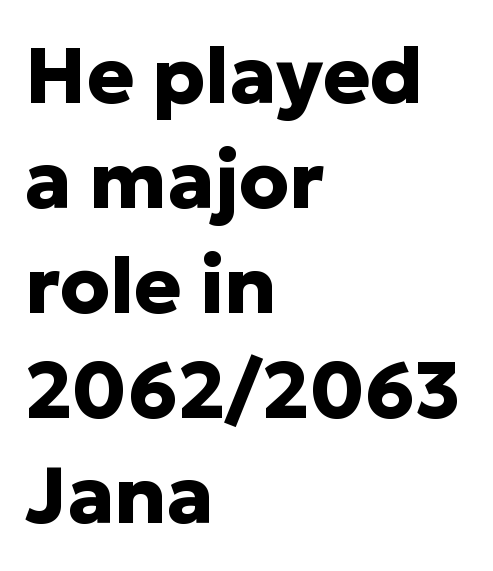
Q: Is the text bold? A: Yes.
Q: Is the text italic (slanted)? A: No, it is upright.
Q: Is the typeface a serif or a sans-serif typeface? A: Sans-serif.
Q: Is the text underlined? A: No.
Q: How is the paragraph aligned? A: Left-aligned.
Q: Is the spacing between letters normal or unusually wide? A: Normal.
Q: Is the spacing between lines tight, normal or loose? A: Normal.
Q: Width (condensed, normal, or wide)? A: Normal.
Q: Stroke contrast? A: Low.
Q: x-height? A: Medium.
Q: Monospaced? A: No.
